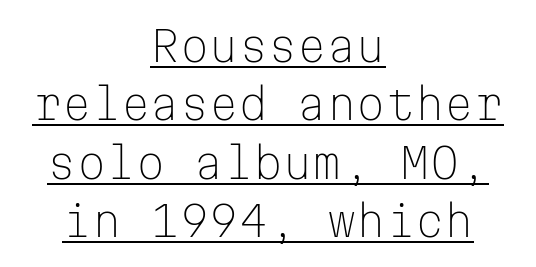
Q: Is the text bold? A: No.
Q: Is the text italic (slanted)? A: No, it is upright.
Q: Is the typeface a serif or a sans-serif typeface? A: Sans-serif.
Q: Is the text underlined? A: Yes.
Q: How is the paragraph aligned? A: Centered.
Q: Is the spacing between letters normal or unusually wide? A: Normal.
Q: Is the spacing between lines tight, normal or loose? A: Normal.
Q: Width (condensed, normal, or wide)? A: Normal.
Q: Stroke contrast? A: Low.
Q: x-height? A: Medium.
Q: Monospaced? A: Yes.
